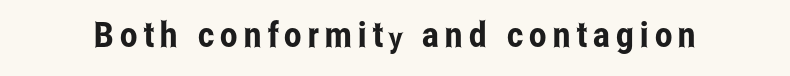
No italicization has been applied; the sample stays upright. Beneath every word, the page is bare. Spacing verdict: proportional, widths tailored to each character. Stroke terminals: plain, sans-serif.
